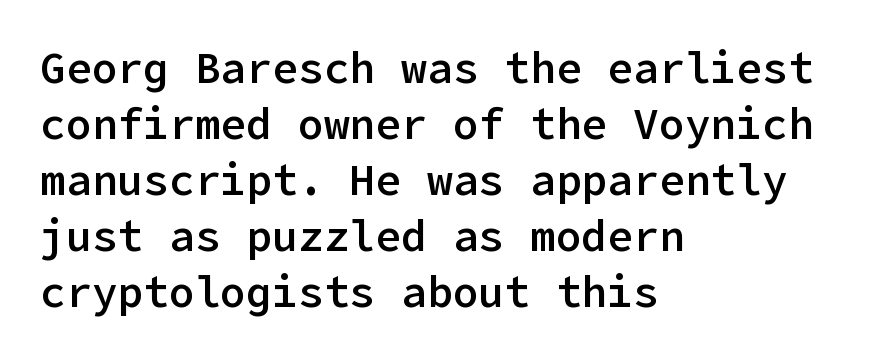
{"serif": "no", "italic": "no", "bold": "semi", "weight": "semibold", "width": "normal", "stroke_contrast": "low", "x_height": "medium", "underline": "no", "align": "left", "line_spacing": "normal", "line_spacing_ratio": 1.3, "letter_spacing": "normal", "letter_spacing_em": 0.0, "glyph_px": 43}
